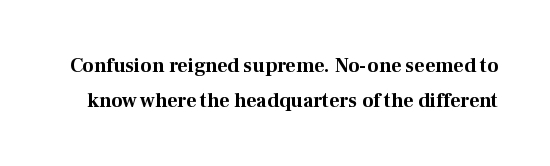
{"italic": "no", "bold": "yes", "underline": "no", "line_spacing_ratio": 1.74, "letter_spacing": "normal", "letter_spacing_em": 0.0, "glyph_px": 20}
